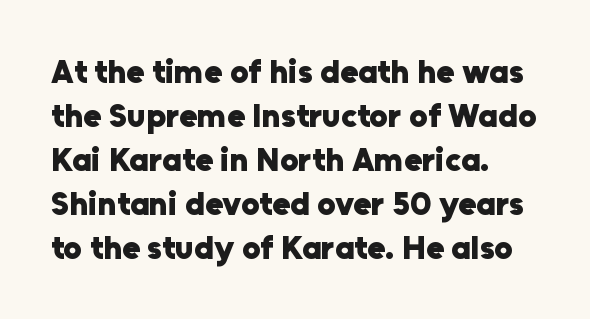
Standard letterfit; no display-style spreading of the glyphs. Notice how the passage keeps a crisp vertical edge on the left only. The passage shown is typed in a proportional face where columns would drift. The strokes are fattened all the way to bold. Nope, no serifs anywhere on these letters.
